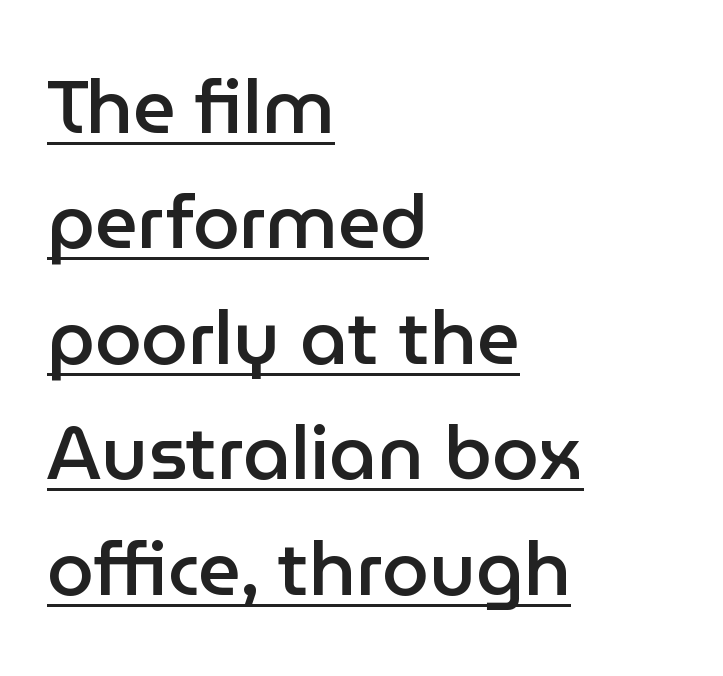
The image shows 75 px semibold sans-serif type, upright; set left-aligned, normal line spacing (1.54x), normal letter spacing, underlined; low stroke contrast and a medium x-height.
